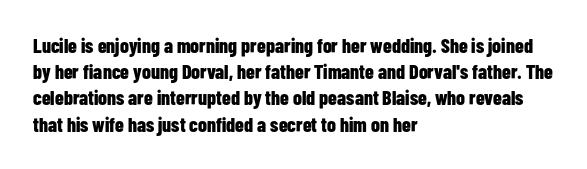
Leftover space on each line is placed entirely after the last word. Honestly, the row spacing looks completely unremarkable. This sample uses an upright cut, with every glyph sitting square on the baseline. A typesetter would call this zero additional tracking. Check the space under the baseline: it is left empty.
